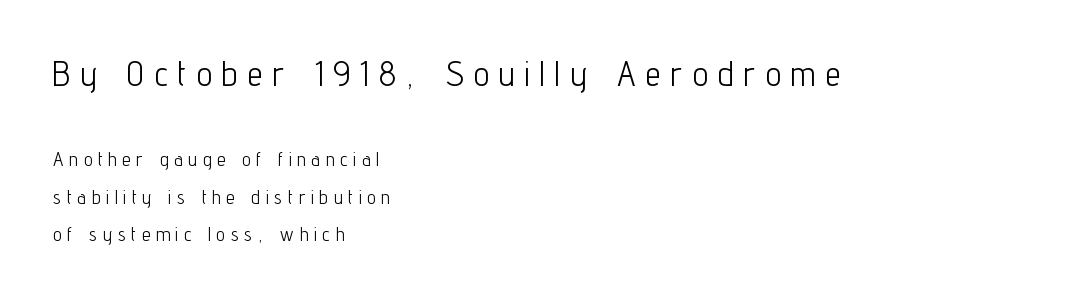
Descenders hang freely into open space. You get the large type first, then a drop to smaller type. Each letter keeps its own natural width here, so spacing adapts to shape. A light-to-regular cut is what we see here.
